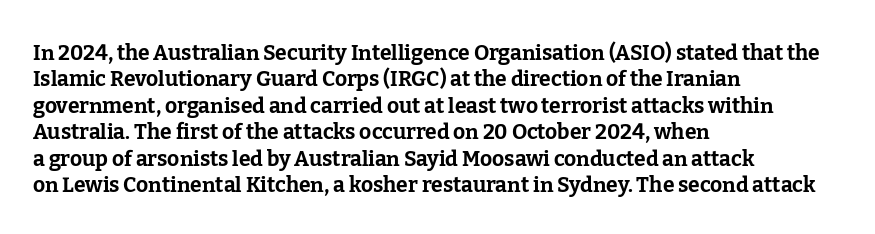
Q: Is the text bold? A: Yes.
Q: Is the text italic (slanted)? A: No, it is upright.
Q: Is the text underlined? A: No.
Q: How is the paragraph aligned? A: Left-aligned.
Q: Is the spacing between letters normal or unusually wide? A: Normal.
Q: Is the spacing between lines tight, normal or loose? A: Normal.
